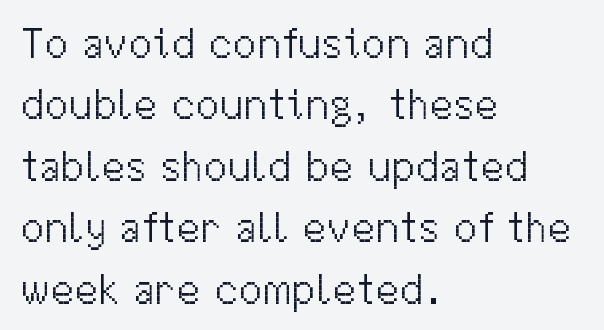
Q: Is the text bold? A: No.
Q: Is the text italic (slanted)? A: No, it is upright.
Q: Is the typeface a serif or a sans-serif typeface? A: Sans-serif.
Q: Is the text underlined? A: No.
Q: How is the paragraph aligned? A: Left-aligned.
Q: Is the spacing between letters normal or unusually wide? A: Normal.
Q: Is the spacing between lines tight, normal or loose? A: Normal.
Q: Width (condensed, normal, or wide)? A: Normal.
Q: Stroke contrast? A: Medium.
Q: x-height? A: Medium.
Q: Monospaced? A: No.
